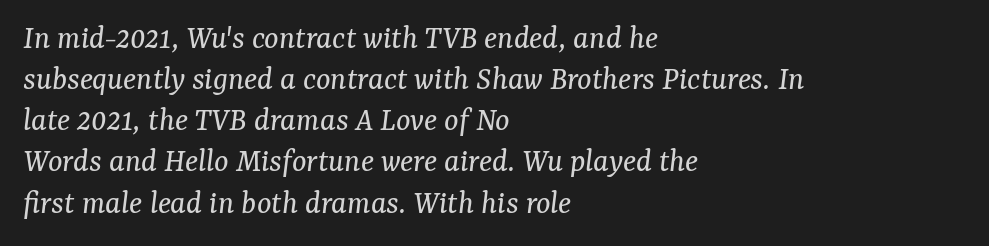
{"serif": "yes", "italic": "yes", "lean": "right", "slant_degrees": 7, "bold": "no", "weight": "regular", "width": "normal", "stroke_contrast": "medium", "x_height": "medium", "monospaced": "no", "underline": "no", "align": "left", "line_spacing_ratio": 1.21, "letter_spacing": "normal", "letter_spacing_em": 0.0, "glyph_px": 34}
